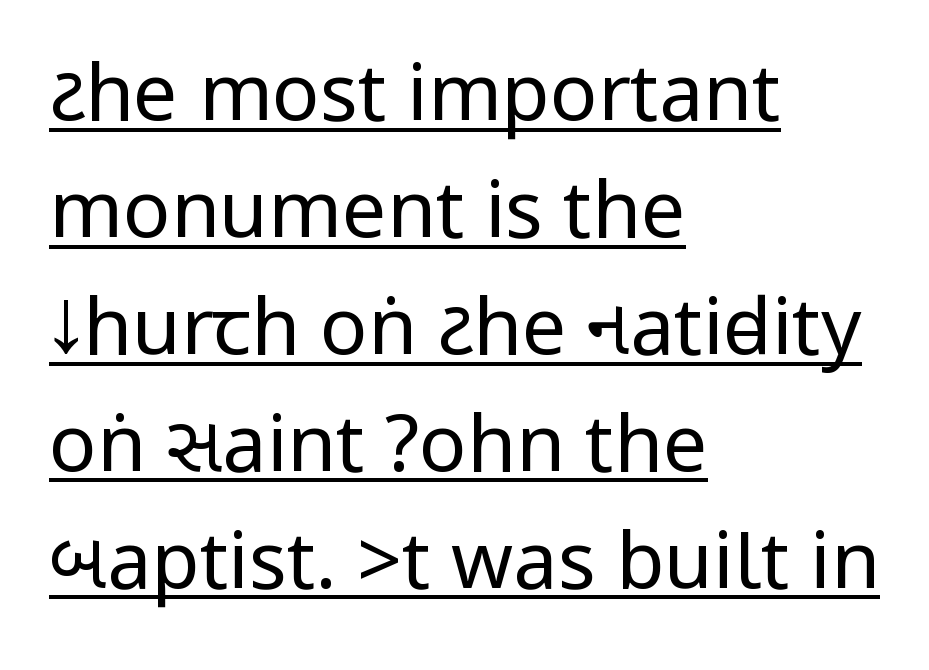
Serif or sans? Sans — the stroke terminals are bare. Leading matches the norm, producing a regular column. The glyphs are accompanied by a horizontal stroke just below them. Nothing heavy about these letters — not bold at all. Horizontal alignment here is leftward, the default for most running prose. Upright lettering throughout.
